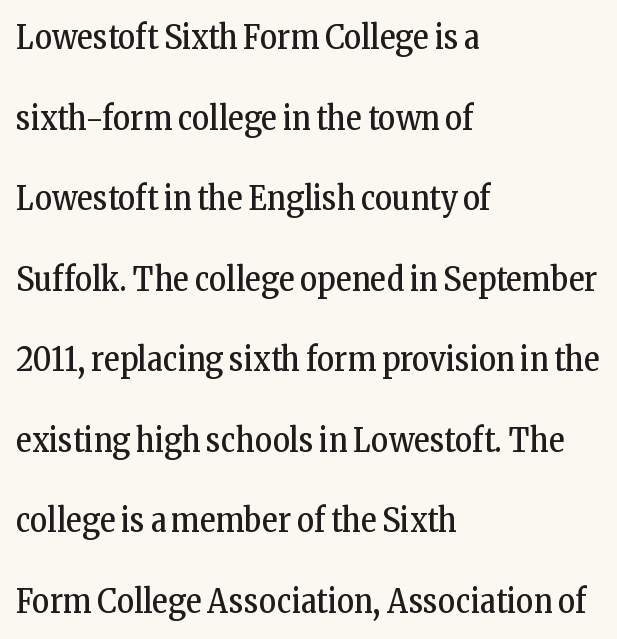
{"serif": "yes", "italic": "no", "bold": "no", "weight": "regular", "width": "condensed", "stroke_contrast": "low", "x_height": "medium", "monospaced": "no", "underline": "no", "align": "left", "line_spacing": "loose", "line_spacing_ratio": 2.44, "letter_spacing": "normal", "letter_spacing_em": 0.0, "glyph_px": 33}
